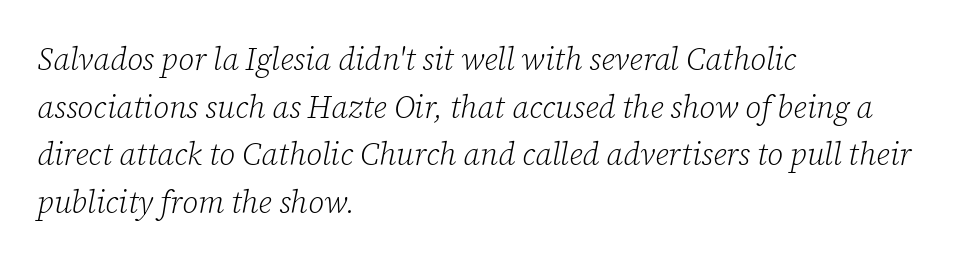
The image shows 31 px light serif type, italic (leaning right); set left-aligned, normal line spacing (1.54x), normal letter spacing, not underlined; low stroke contrast and a medium x-height.
